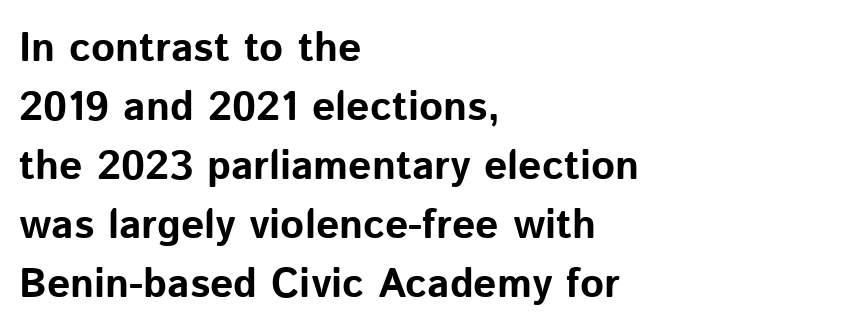
Q: Is the text bold? A: Yes.
Q: Is the text italic (slanted)? A: No, it is upright.
Q: Is the typeface a serif or a sans-serif typeface? A: Sans-serif.
Q: Is the text underlined? A: No.
Q: How is the paragraph aligned? A: Left-aligned.
Q: Is the spacing between letters normal or unusually wide? A: Normal.
Q: Is the spacing between lines tight, normal or loose? A: Normal.
Q: Width (condensed, normal, or wide)? A: Normal.
Q: Stroke contrast? A: Low.
Q: x-height? A: Medium.
Q: Monospaced? A: No.
